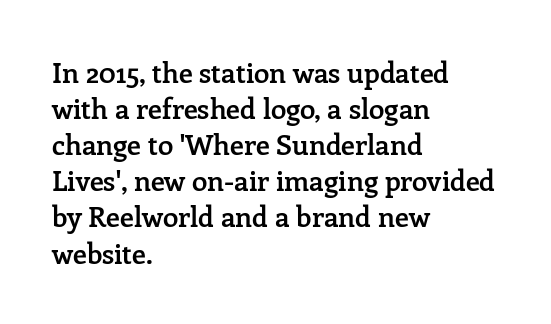
{"serif": "yes", "italic": "no", "bold": "semi", "weight": "semibold", "width": "normal", "stroke_contrast": "low", "x_height": "medium", "monospaced": "no", "underline": "no", "align": "left", "line_spacing": "normal", "line_spacing_ratio": 1.29, "letter_spacing": "normal", "letter_spacing_em": 0.0, "glyph_px": 28}
